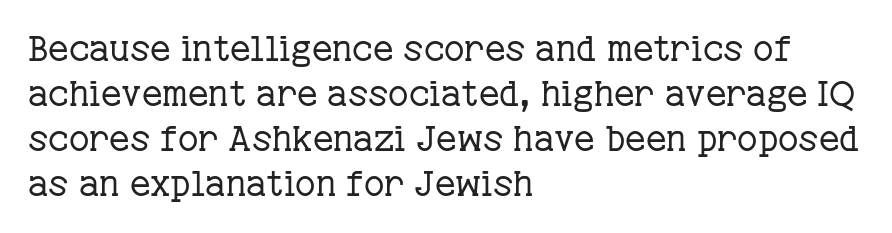
{"serif": "yes", "italic": "no", "bold": "no", "weight": "regular", "width": "normal", "stroke_contrast": "low", "x_height": "medium", "monospaced": "no", "underline": "no", "align": "left", "line_spacing": "normal", "line_spacing_ratio": 1.29, "letter_spacing": "normal", "letter_spacing_em": 0.0, "glyph_px": 35}
